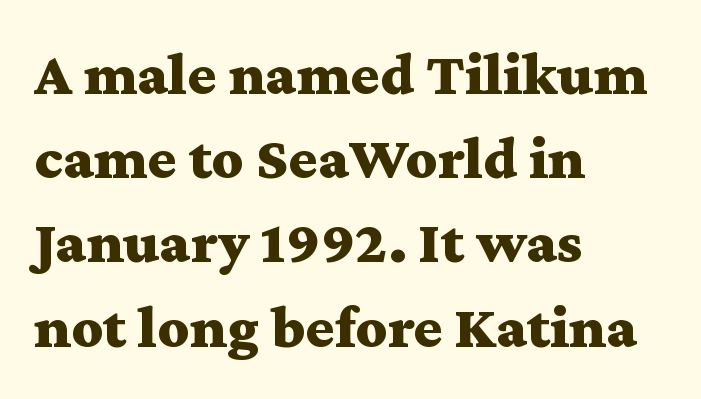
Q: Is the text bold? A: Yes.
Q: Is the text italic (slanted)? A: No, it is upright.
Q: Is the typeface a serif or a sans-serif typeface? A: Serif.
Q: Is the text underlined? A: No.
Q: How is the paragraph aligned? A: Left-aligned.
Q: Is the spacing between letters normal or unusually wide? A: Normal.
Q: Is the spacing between lines tight, normal or loose? A: Normal.
Q: Width (condensed, normal, or wide)? A: Wide.
Q: Stroke contrast? A: Medium.
Q: x-height? A: Medium.
Q: Monospaced? A: No.
